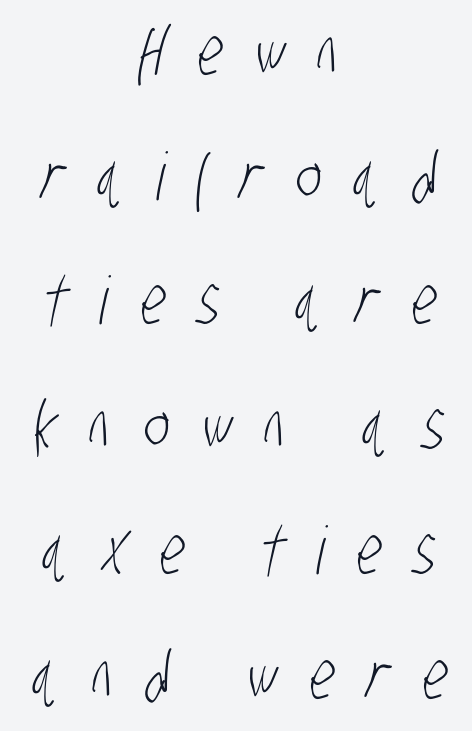
The image shows 66 px light, condensed sans-serif type; set centered, line spacing 1.89x, unusually wide letter spacing (+0.49 em), not underlined; low stroke contrast and a large x-height.
